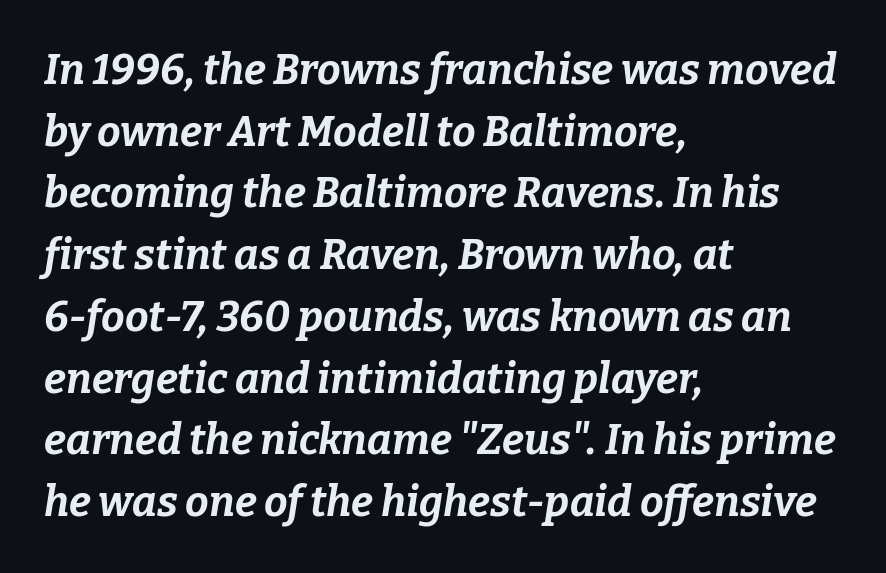
Notice how thick the strokes are: this is what a full bold looks like. When letters slant like this, we call the style italic. Nobody drew a line under any word here. All the whitespace from short lines collects on the right. Summary of vertical rhythm: regular, with standard interline spacing.
